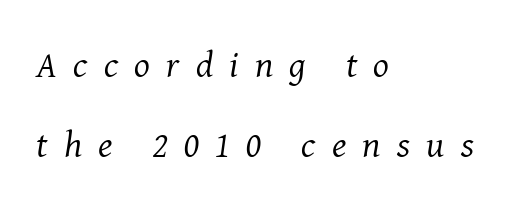
The rendering uses natural spacing where letterforms have individual widths. The space beneath each line is pristine and unruled. The weight tops out at a normal text grade. Honestly, the rows look like they've been pulled way apart.
